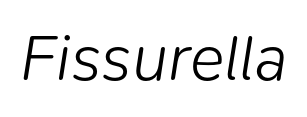
Each letter keeps its own natural width here, so spacing adapts to shape. The letters sit at their default tracking, neither squeezed nor spread. Anything drawn beneath the words? Only blank space. Weight: regular or lighter. Every character sits at an angle, as italics do.
